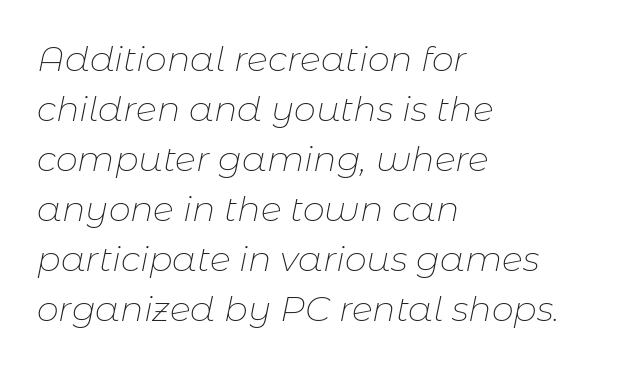
{"italic": "yes", "lean": "right", "slant_degrees": 11, "bold": "no", "weight": "thin", "width": "normal", "stroke_contrast": "low", "x_height": "medium", "monospaced": "no", "underline": "no", "align": "left", "line_spacing": "normal", "line_spacing_ratio": 1.43, "letter_spacing": "normal", "letter_spacing_em": 0.0, "glyph_px": 35}
